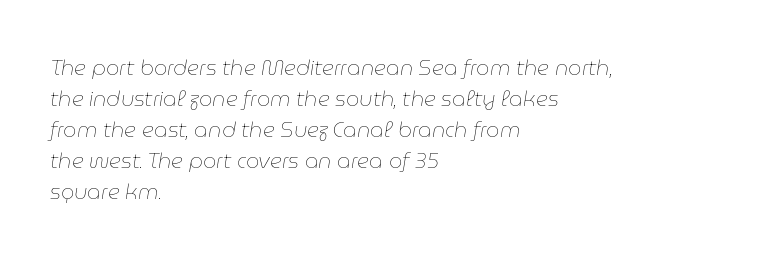
The image shows 21 px text type, italic (leaning right); set left-aligned, normal line spacing (1.48x), normal letter spacing, not underlined.
